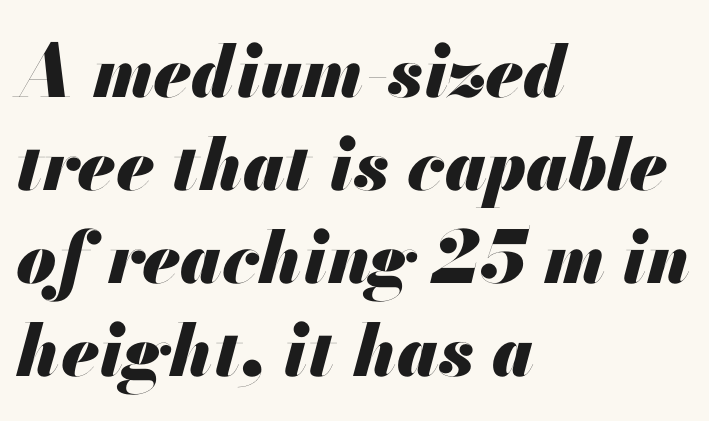
The font is running at its bold setting. These lines are rendered in a variable-pitch font. What stands out about the letter spacing? Nothing — it is the standard amount. Honestly, there is no underline to notice here at all.
